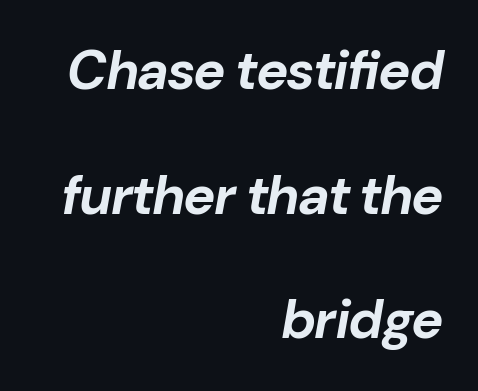
{"italic": "yes", "lean": "right", "slant_degrees": 10, "bold": "yes", "weight": "bold", "width": "normal", "stroke_contrast": "low", "x_height": "medium", "monospaced": "no", "underline": "no", "align": "right", "line_spacing": "loose", "line_spacing_ratio": 2.31, "letter_spacing": "normal", "letter_spacing_em": 0.0, "glyph_px": 54}
